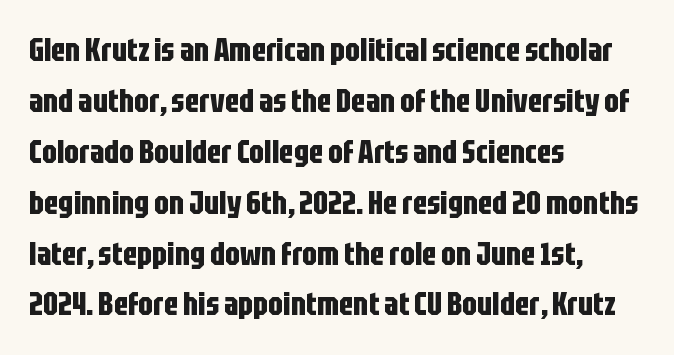
If you drew a line through each stem, it would be perfectly vertical. The horizontal fit of the characters is conventional and even. As a designer I'd log this as weight 700, bold. The ragged edge is on the right, which tells us the setting is flush left. The face used here is a sans, in the tradition of grotesques and geometrics.
